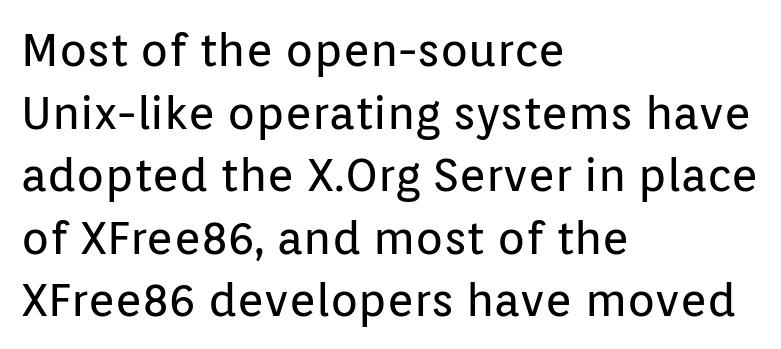
Q: Is the text bold? A: No.
Q: Is the text italic (slanted)? A: No, it is upright.
Q: Is the typeface a serif or a sans-serif typeface? A: Sans-serif.
Q: Is the text underlined? A: No.
Q: How is the paragraph aligned? A: Left-aligned.
Q: Is the spacing between letters normal or unusually wide? A: Normal.
Q: Is the spacing between lines tight, normal or loose? A: Normal.
Q: Width (condensed, normal, or wide)? A: Normal.
Q: Stroke contrast? A: Low.
Q: x-height? A: Medium.
Q: Monospaced? A: No.
